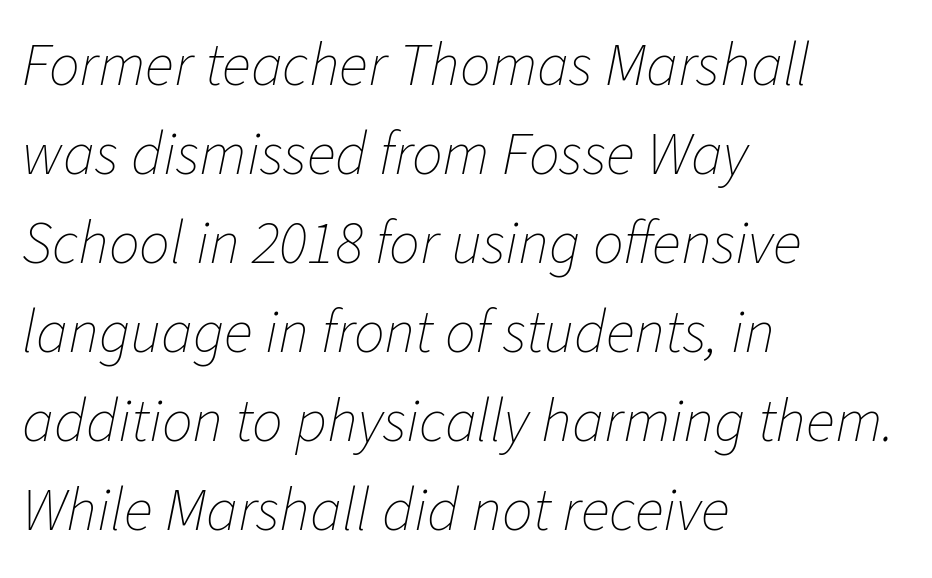
Descenders hang freely into open space. Notice how the passage keeps a crisp vertical edge on the left only. A light-to-regular cut is what we see here. The whole block is typeset with a tilt. You could not count columns in this text — the font is proportionally spaced. Glyph-to-glyph distance matches everyday printed text.
